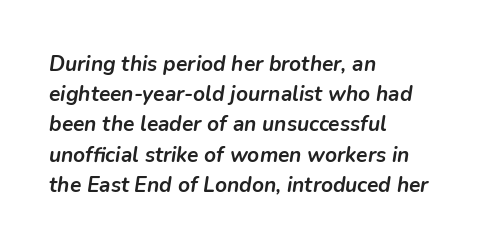
Q: Is the text bold? A: Yes.
Q: Is the text italic (slanted)? A: Yes, it leans right by about 9 degrees.
Q: Is the text underlined? A: No.
Q: How is the paragraph aligned? A: Left-aligned.
Q: Is the spacing between letters normal or unusually wide? A: Normal.
Q: Is the spacing between lines tight, normal or loose? A: Normal.
